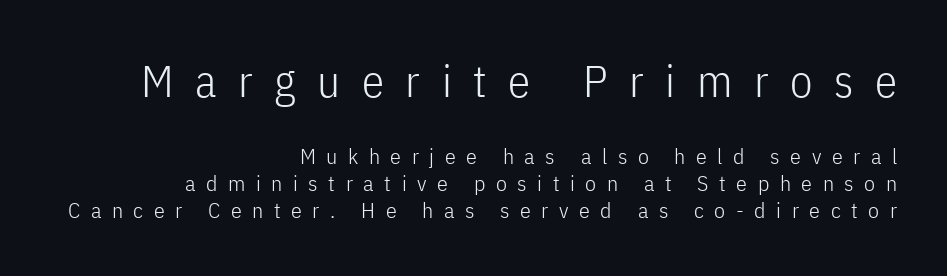
{"serif": "no", "italic": "no", "bold": "no", "weight": "light", "width": "condensed", "stroke_contrast": "low", "x_height": "medium", "monospaced": "no", "underline": "no", "align": "right", "line_spacing_ratio": 1.23, "letter_spacing": "wide", "letter_spacing_em": 0.48, "larger_block": "first", "size_ratio": 2.05, "glyph_px": 45}
